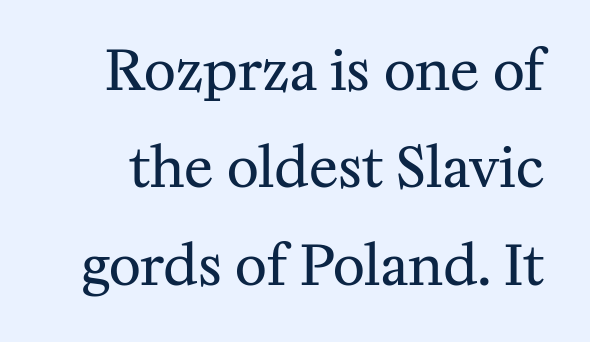
Look at the bottom of the vertical strokes: they flare into serifs here. Stem width sits at or under what a default text font uses. Character widths vary here, with narrow letters taking less room than wide ones. Quick note: underline off.
